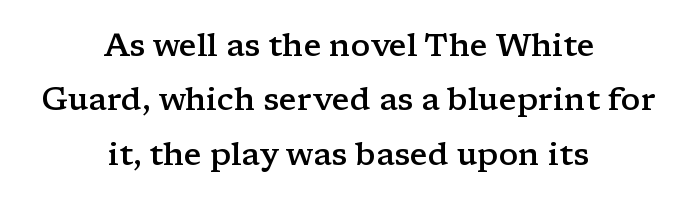
{"serif": "yes", "italic": "no", "bold": "semi", "weight": "semibold", "width": "wide", "stroke_contrast": "low", "x_height": "medium", "monospaced": "no", "underline": "no", "align": "center", "line_spacing": "normal", "line_spacing_ratio": 1.7, "letter_spacing": "normal", "letter_spacing_em": 0.0, "glyph_px": 32}
